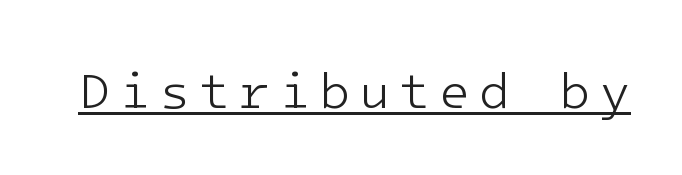
The image shows 51 px light sans-serif type, upright, monospaced; set underlined; low stroke contrast and a medium x-height.
